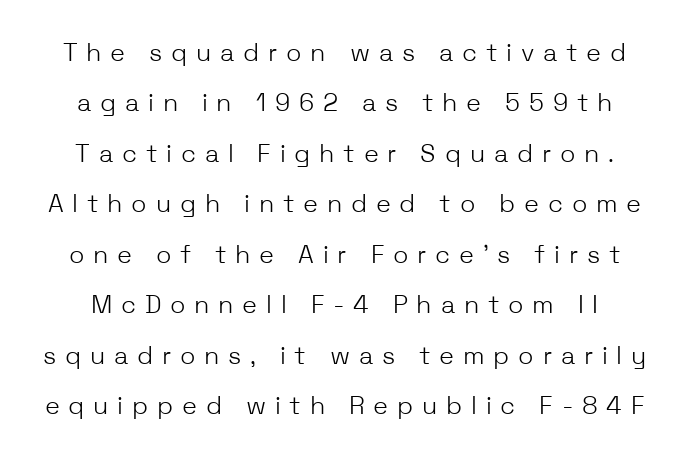
The image shows 25 px text type, upright; set loose line spacing (2.02x), unusually wide letter spacing (+0.35 em), not underlined.
